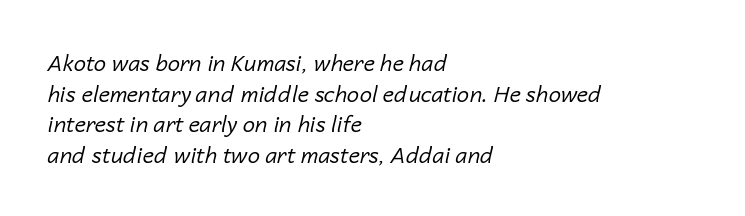
Words float on clear page, feet unadorned. The weight would be labelled regular, book, light, or lighter still. Look at the tracking — it's just the regular setting, nothing added. The lines are quadded left. The lettering tilts uniformly, giving the passage an italic look. A normal amount of white space separates one row of letters from the next.
